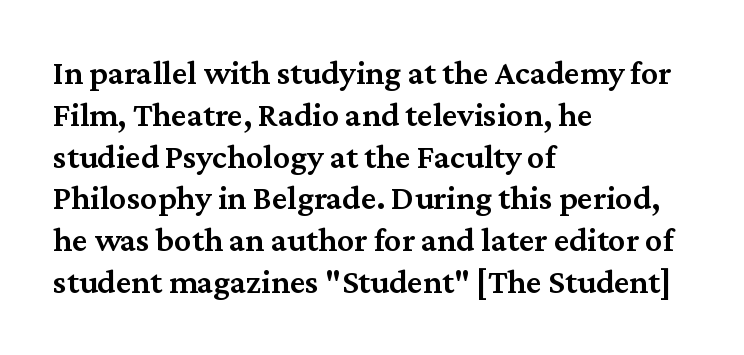
Q: Is the text bold? A: Semi-bold.
Q: Is the text italic (slanted)? A: No, it is upright.
Q: Is the typeface a serif or a sans-serif typeface? A: Serif.
Q: Is the text underlined? A: No.
Q: How is the paragraph aligned? A: Left-aligned.
Q: Is the spacing between letters normal or unusually wide? A: Normal.
Q: Width (condensed, normal, or wide)? A: Normal.
Q: Stroke contrast? A: Medium.
Q: x-height? A: Medium.
Q: Monospaced? A: No.
